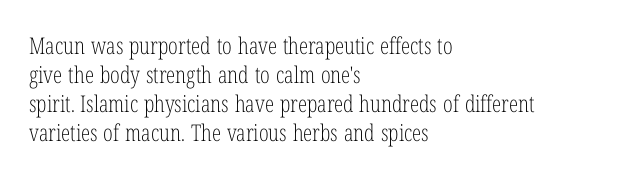
Q: Is the text bold? A: No.
Q: Is the text italic (slanted)? A: No, it is upright.
Q: Is the text underlined? A: No.
Q: How is the paragraph aligned? A: Left-aligned.
Q: Is the spacing between letters normal or unusually wide? A: Normal.
Q: Is the spacing between lines tight, normal or loose? A: Normal.
